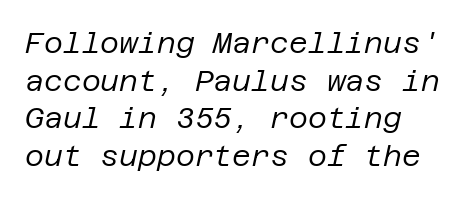
Q: Is the text bold? A: No.
Q: Is the text italic (slanted)? A: Yes, it leans right by about 12 degrees.
Q: Is the text underlined? A: No.
Q: Is the spacing between letters normal or unusually wide? A: Normal.
Q: Is the spacing between lines tight, normal or loose? A: Normal.
Q: Width (condensed, normal, or wide)? A: Normal.
Q: Stroke contrast? A: Low.
Q: x-height? A: Large.
